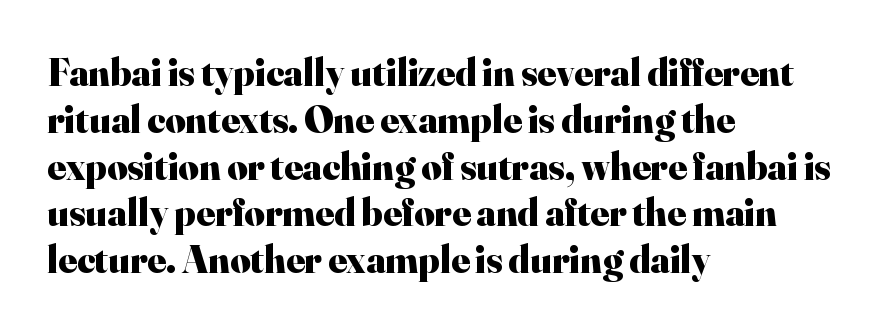
Quick note: not italic, upright. The text was rendered using a seriffed face with decorative stroke endings. Rule under the text: the space is simply empty. Nobody touched the tracking dial on this one. Heavy-handed strokes throughout: this text is bold. Proportional: the letters do not fall into vertical columns.
